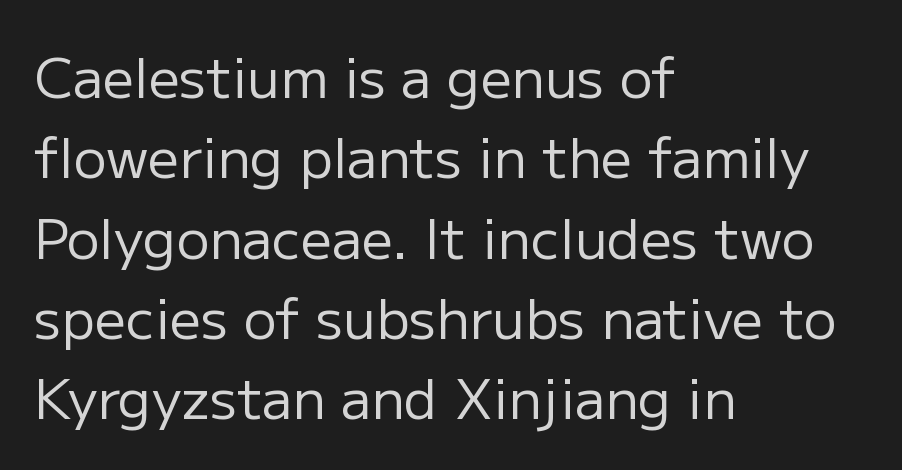
Honestly, the row spacing looks completely unremarkable. These lines are rendered in a variable-pitch font. The strokes are not fattened; the text isn't bold. Letterform terminals end flat and unadorned throughout the passage. Beneath every word, the page is bare.
